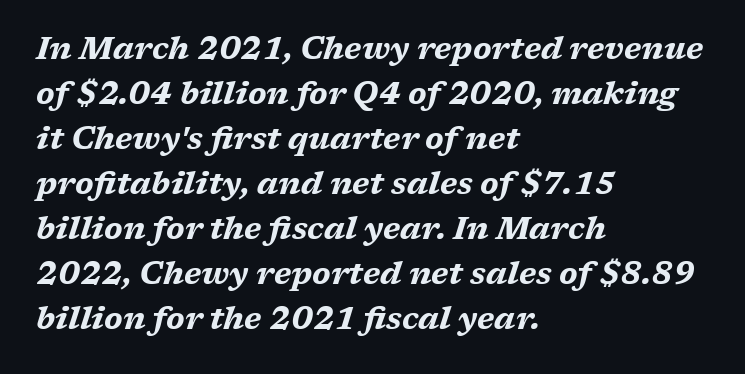
{"italic": "yes", "lean": "right", "slant_degrees": 17, "bold": "yes", "weight": "bold", "width": "wide", "stroke_contrast": "medium", "x_height": "medium", "monospaced": "no", "underline": "no", "align": "left", "line_spacing": "normal", "line_spacing_ratio": 1.45, "letter_spacing": "normal", "letter_spacing_em": 0.0, "glyph_px": 31}
